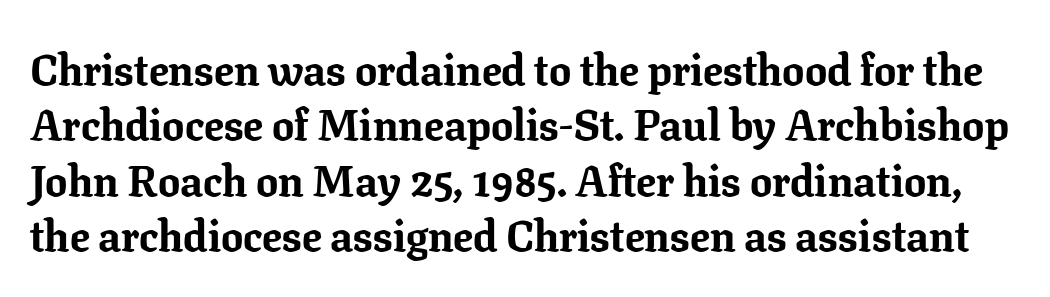
{"serif": "yes", "italic": "no", "bold": "yes", "weight": "bold", "width": "normal", "stroke_contrast": "low", "x_height": "medium", "monospaced": "no", "underline": "no", "line_spacing": "normal", "line_spacing_ratio": 1.26, "letter_spacing": "normal", "letter_spacing_em": 0.0, "glyph_px": 44}
